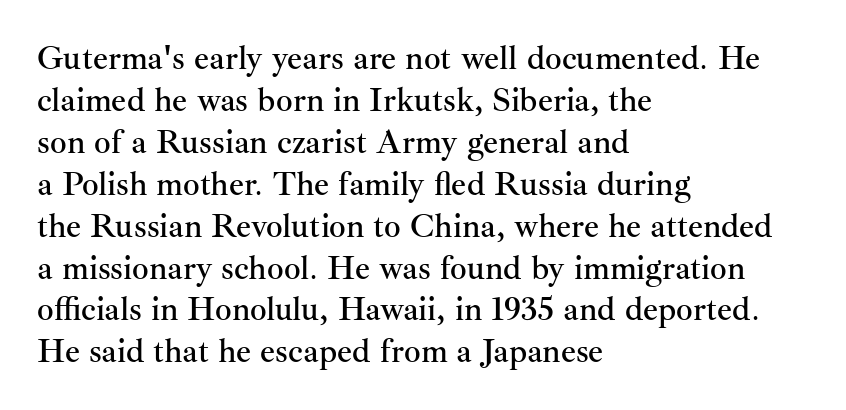
The image shows 33 px serif type, upright; set left-aligned, normal line spacing (1.27x), normal letter spacing, not underlined; medium stroke contrast and a small x-height.
